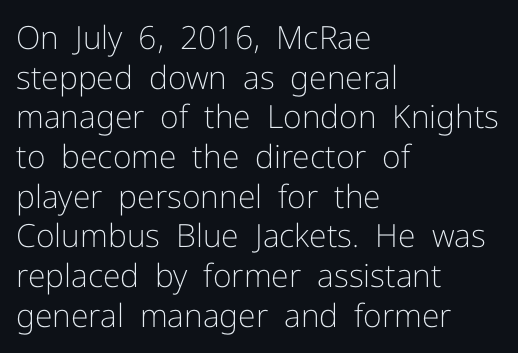
Q: Is the text bold? A: No.
Q: Is the text italic (slanted)? A: No, it is upright.
Q: Is the typeface a serif or a sans-serif typeface? A: Sans-serif.
Q: Is the text underlined? A: No.
Q: How is the paragraph aligned? A: Left-aligned.
Q: Is the spacing between letters normal or unusually wide? A: Normal.
Q: Width (condensed, normal, or wide)? A: Normal.
Q: Stroke contrast? A: Low.
Q: x-height? A: Medium.
Q: Monospaced? A: No.
